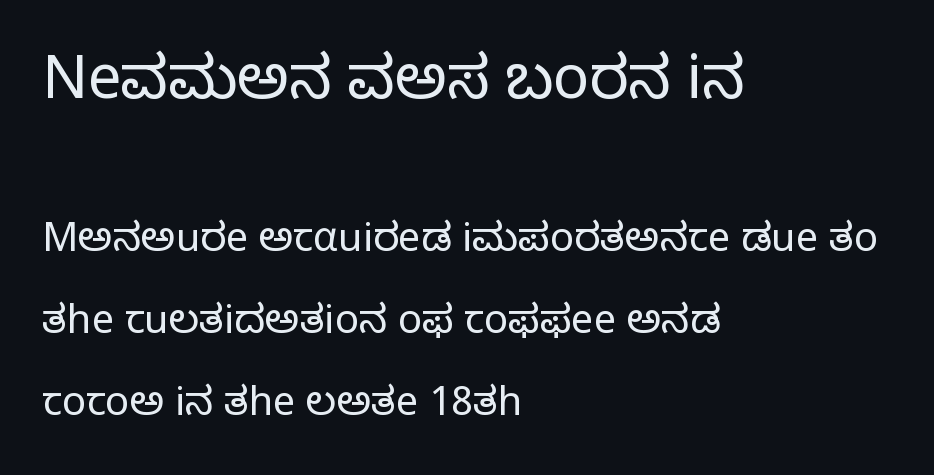
The image shows 60 px regular-weight serif type, upright; set left-aligned, loose line spacing (2.06x), normal letter spacing, not underlined; the first (top) block is 1.5x larger; low stroke contrast and a large x-height.
